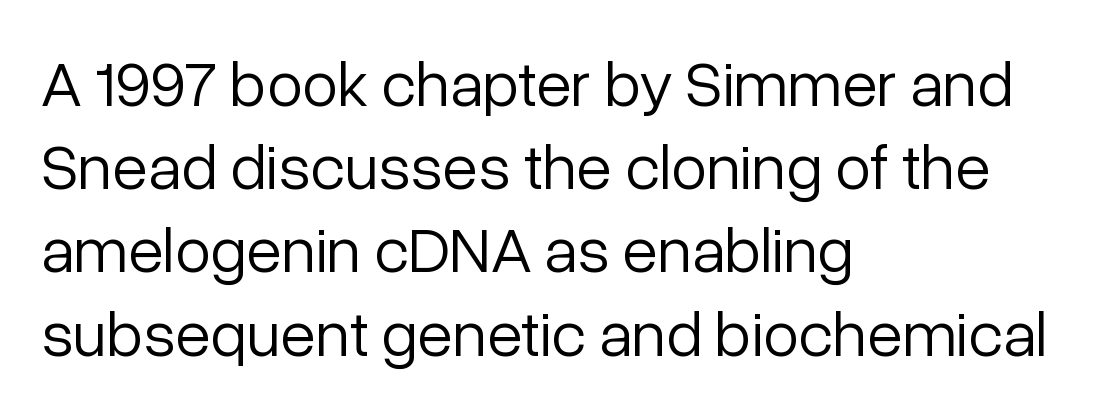
{"serif": "no", "italic": "no", "bold": "no", "weight": "light", "width": "normal", "stroke_contrast": "low", "x_height": "medium", "monospaced": "no", "underline": "no", "align": "left", "line_spacing": "normal", "line_spacing_ratio": 1.28, "letter_spacing": "normal", "letter_spacing_em": 0.0, "glyph_px": 65}
